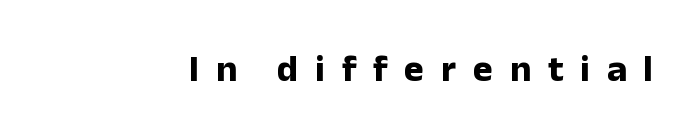
Substantial extra tracking has been applied to these lines. In CSS terms this would be text-align: right. Italic: no, the glyphs are upright roman. I'd call this a sans setting — the letters go barefoot. Strong, thick strokes mark this as bold type.
